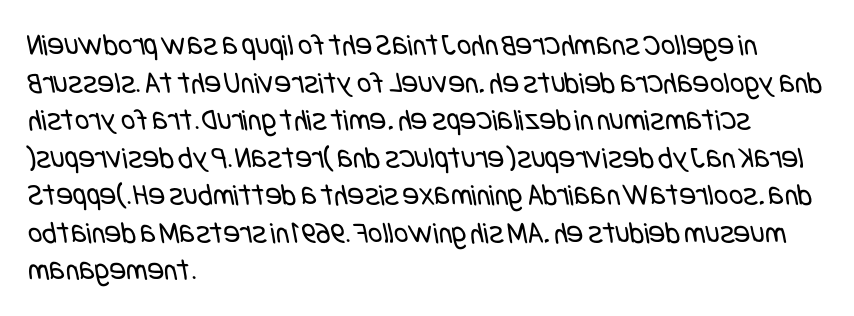
Q: Is the text bold? A: No.
Q: Is the typeface a serif or a sans-serif typeface? A: Sans-serif.
Q: Is the text underlined? A: No.
Q: How is the paragraph aligned? A: Left-aligned.
Q: Is the spacing between letters normal or unusually wide? A: Normal.
Q: Width (condensed, normal, or wide)? A: Condensed.
Q: Stroke contrast? A: Low.
Q: x-height? A: Large.
